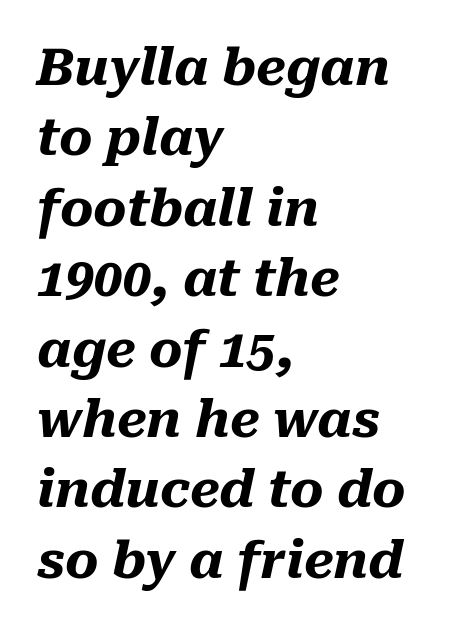
{"italic": "yes", "lean": "right", "slant_degrees": 10, "bold": "yes", "weight": "heavy", "width": "normal", "stroke_contrast": "medium", "x_height": "medium", "monospaced": "no", "underline": "no", "align": "left", "line_spacing": "normal", "line_spacing_ratio": 1.38, "letter_spacing": "normal", "letter_spacing_em": 0.0, "glyph_px": 51}
